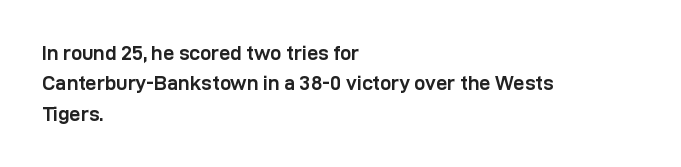
Q: Is the text bold? A: Yes.
Q: Is the text italic (slanted)? A: No, it is upright.
Q: Is the text underlined? A: No.
Q: How is the paragraph aligned? A: Left-aligned.
Q: Is the spacing between letters normal or unusually wide? A: Normal.
Q: Is the spacing between lines tight, normal or loose? A: Normal.
